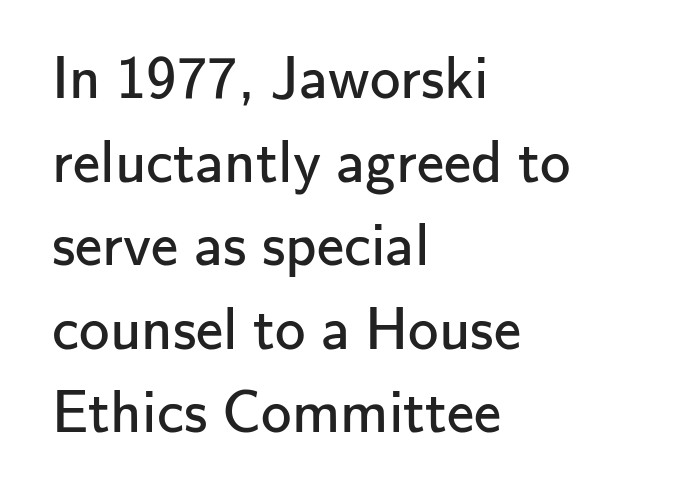
Q: Is the text bold? A: No.
Q: Is the text italic (slanted)? A: No, it is upright.
Q: Is the typeface a serif or a sans-serif typeface? A: Sans-serif.
Q: Is the text underlined? A: No.
Q: How is the paragraph aligned? A: Left-aligned.
Q: Is the spacing between letters normal or unusually wide? A: Normal.
Q: Is the spacing between lines tight, normal or loose? A: Normal.
Q: Width (condensed, normal, or wide)? A: Normal.
Q: Stroke contrast? A: Low.
Q: x-height? A: Small.
Q: Monospaced? A: No.
